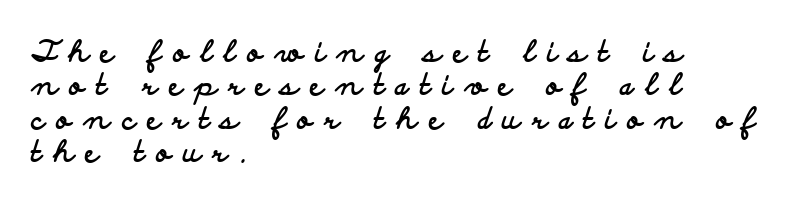
Q: Is the text bold? A: Yes.
Q: Is the text italic (slanted)? A: Yes.
Q: Is the typeface a serif or a sans-serif typeface? A: Sans-serif.
Q: Is the text underlined? A: No.
Q: How is the paragraph aligned? A: Left-aligned.
Q: Is the spacing between letters normal or unusually wide? A: Unusually wide.
Q: Is the spacing between lines tight, normal or loose? A: Tight.
Q: Width (condensed, normal, or wide)? A: Wide.
Q: Stroke contrast? A: Low.
Q: x-height? A: Small.
Q: Monospaced? A: No.
